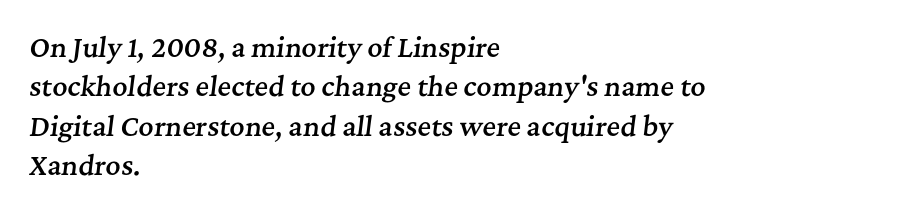
The font's italic variant was chosen for this text. Set as a demibold, roughly 600 on the weight scale. Each new line begins a customary step beneath the previous one. Visually the block forms a straight wall on the left and a jagged coastline on the right.
